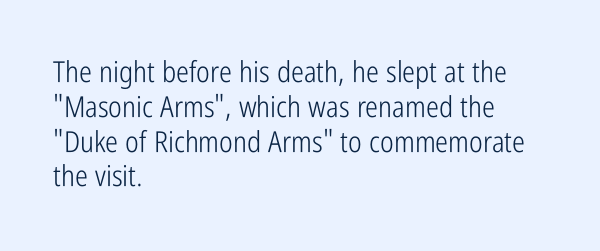
{"serif": "no", "italic": "no", "bold": "no", "weight": "light", "width": "condensed", "stroke_contrast": "low", "x_height": "medium", "monospaced": "no", "underline": "no", "align": "left", "line_spacing_ratio": 1.2, "letter_spacing": "normal", "letter_spacing_em": 0.0, "glyph_px": 29}
